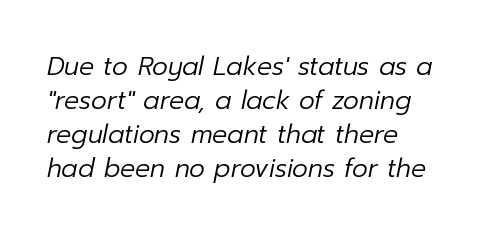
In terms of letterspacing, this is plain default setting. These lines sit exactly where default settings would place them. Compared with a centered layout, this one pins lines to the left instead. Check the space under the baseline: it is left empty. The specimen reads as italic at a glance.
